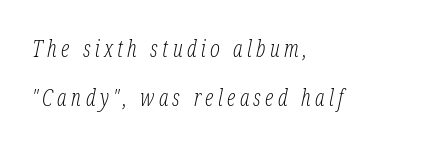
{"italic": "yes", "lean": "right", "slant_degrees": 12, "bold": "no", "underline": "no", "align": "left", "line_spacing": "loose", "line_spacing_ratio": 2.12, "glyph_px": 23}
